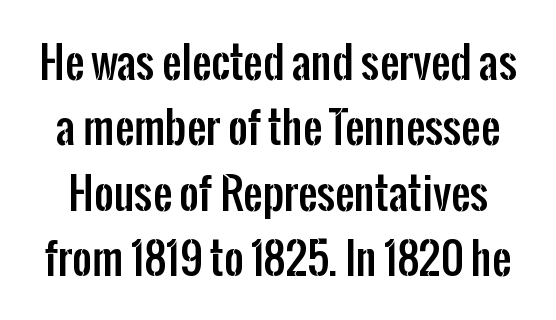
{"serif": "no", "italic": "no", "width": "condensed", "stroke_contrast": "low", "x_height": "medium", "monospaced": "no", "underline": "no", "line_spacing": "normal", "line_spacing_ratio": 1.52, "letter_spacing": "normal", "letter_spacing_em": 0.0, "glyph_px": 43}
